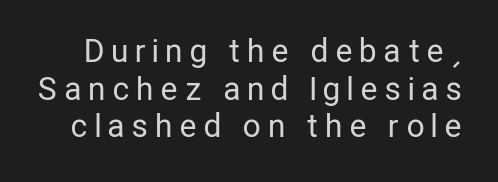
{"serif": "no", "italic": "no", "bold": "no", "weight": "regular", "width": "condensed", "stroke_contrast": "low", "x_height": "medium", "monospaced": "no", "underline": "no", "line_spacing_ratio": 1.21, "letter_spacing": "wide", "letter_spacing_em": 0.27, "glyph_px": 31}
